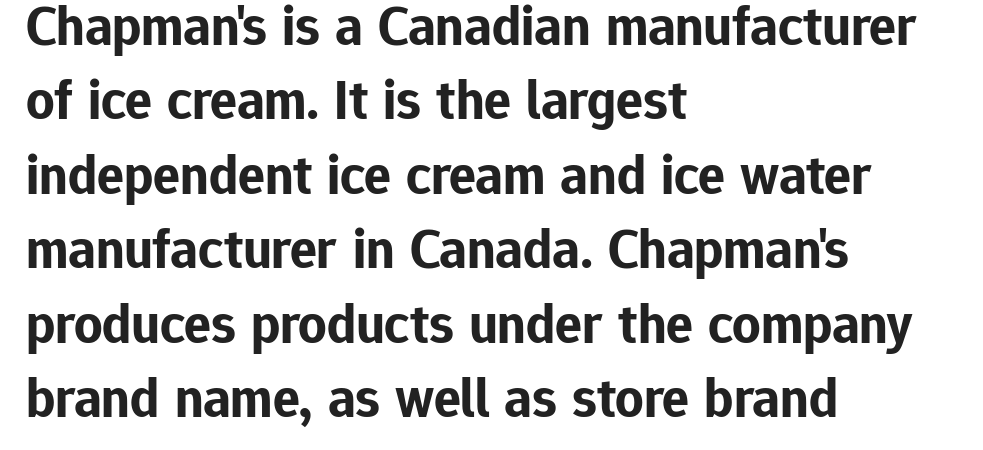
Q: Is the text bold? A: Yes.
Q: Is the text italic (slanted)? A: No, it is upright.
Q: Is the typeface a serif or a sans-serif typeface? A: Sans-serif.
Q: Is the text underlined? A: No.
Q: How is the paragraph aligned? A: Left-aligned.
Q: Is the spacing between letters normal or unusually wide? A: Normal.
Q: Is the spacing between lines tight, normal or loose? A: Normal.
Q: Width (condensed, normal, or wide)? A: Normal.
Q: Stroke contrast? A: Low.
Q: x-height? A: Medium.
Q: Monospaced? A: No.
